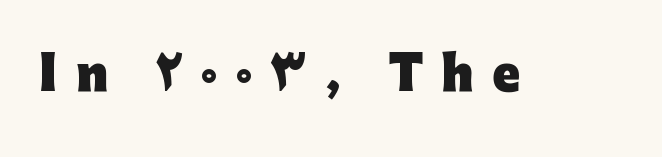
In terms of posture, this sample is upright. Does extra space separate the letters? Yes, quite a lot of it. In terms of weight, the rendering is a true, heavy bold. These lines are composed in type without serifs. Underlining? Definitely not there. The face used here is proportionally spaced, like ordinary book or web type.
